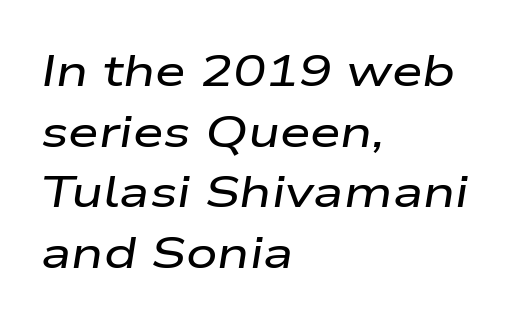
Q: Is the text italic (slanted)? A: Yes, it leans right by about 9 degrees.
Q: Is the text underlined? A: No.
Q: How is the paragraph aligned? A: Left-aligned.
Q: Is the spacing between letters normal or unusually wide? A: Normal.
Q: Is the spacing between lines tight, normal or loose? A: Normal.
Q: Width (condensed, normal, or wide)? A: Wide.
Q: Stroke contrast? A: Low.
Q: x-height? A: Medium.
Q: Monospaced? A: No.
